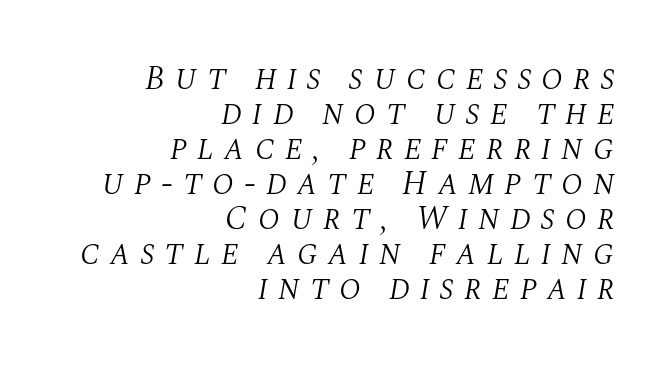
Q: Is the text bold? A: No.
Q: Is the text italic (slanted)? A: Yes, it leans right by about 10 degrees.
Q: Is the typeface a serif or a sans-serif typeface? A: Serif.
Q: Is the text underlined? A: No.
Q: How is the paragraph aligned? A: Right-aligned.
Q: Is the spacing between letters normal or unusually wide? A: Unusually wide.
Q: Is the spacing between lines tight, normal or loose? A: Tight.
Q: Width (condensed, normal, or wide)? A: Normal.
Q: Stroke contrast? A: Medium.
Q: x-height? A: Large.
Q: Monospaced? A: No.
